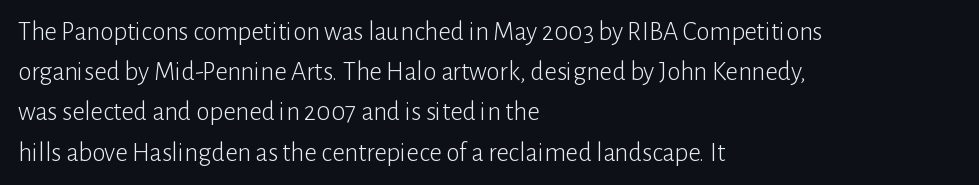
{"italic": "no", "bold": "no", "underline": "no", "align": "left", "line_spacing": "normal", "line_spacing_ratio": 1.49, "letter_spacing": "normal", "letter_spacing_em": 0.0, "glyph_px": 27}
